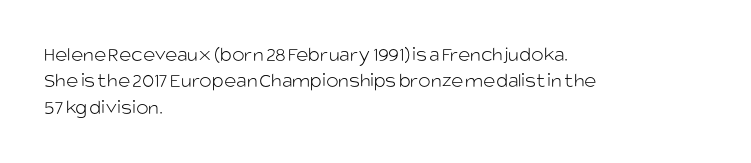
Q: Is the text bold? A: No.
Q: Is the text italic (slanted)? A: No, it is upright.
Q: Is the text underlined? A: No.
Q: How is the paragraph aligned? A: Left-aligned.
Q: Is the spacing between letters normal or unusually wide? A: Normal.
Q: Is the spacing between lines tight, normal or loose? A: Normal.
